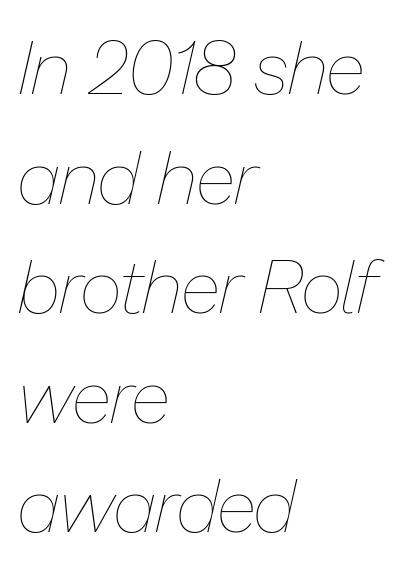
{"italic": "yes", "lean": "right", "slant_degrees": 13, "bold": "no", "weight": "thin", "width": "normal", "stroke_contrast": "low", "x_height": "medium", "monospaced": "no", "underline": "no", "align": "left", "line_spacing": "normal", "line_spacing_ratio": 1.48, "letter_spacing": "normal", "letter_spacing_em": 0.0, "glyph_px": 74}
